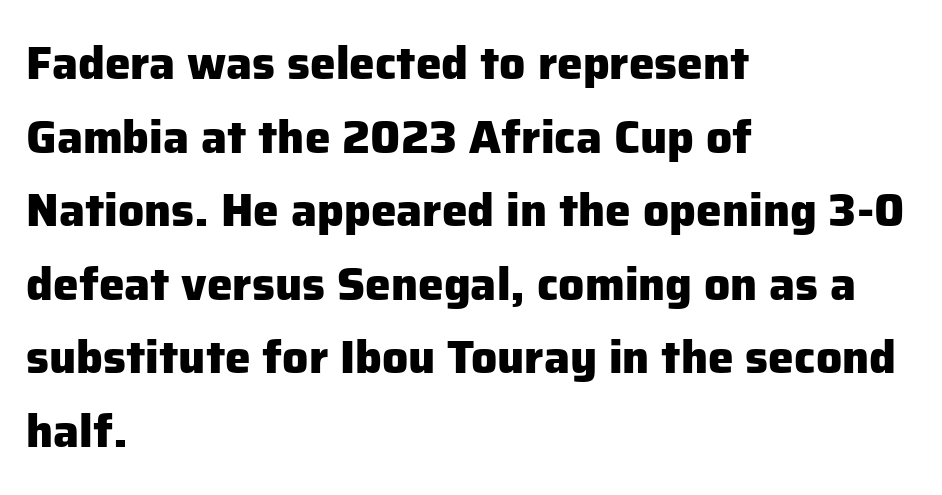
{"serif": "no", "italic": "no", "bold": "yes", "weight": "heavy", "width": "normal", "stroke_contrast": "low", "x_height": "medium", "monospaced": "no", "underline": "no", "align": "left", "line_spacing": "normal", "line_spacing_ratio": 1.6, "letter_spacing": "normal", "letter_spacing_em": 0.0, "glyph_px": 46}
